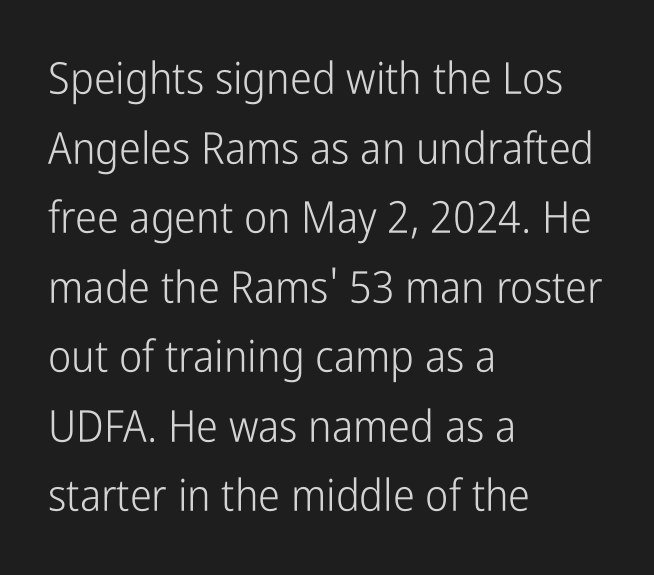
Ink coverage per letter is moderate at most. One-word summary of the alignment: left. The type is set solid horizontally, with unmodified tracking. I'd call this a sans setting — the letters go barefoot. Posture: vertical. Does the leading feel generous? No, just average.
